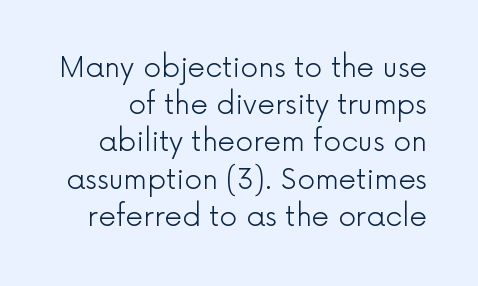
The image shows 28 px light sans-serif type, upright; set normal line spacing (1.33x), normal letter spacing, not underlined; a medium x-height.
